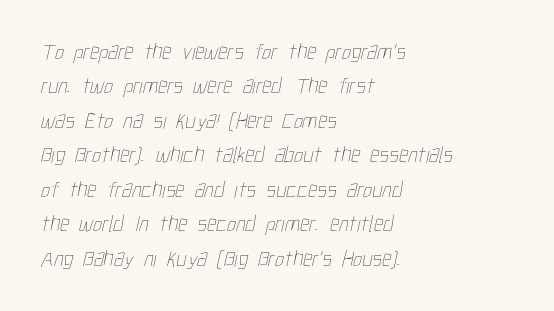
Q: Is the text bold? A: No.
Q: Is the text underlined? A: No.
Q: How is the paragraph aligned? A: Left-aligned.
Q: Is the spacing between letters normal or unusually wide? A: Normal.
Q: Is the spacing between lines tight, normal or loose? A: Normal.
